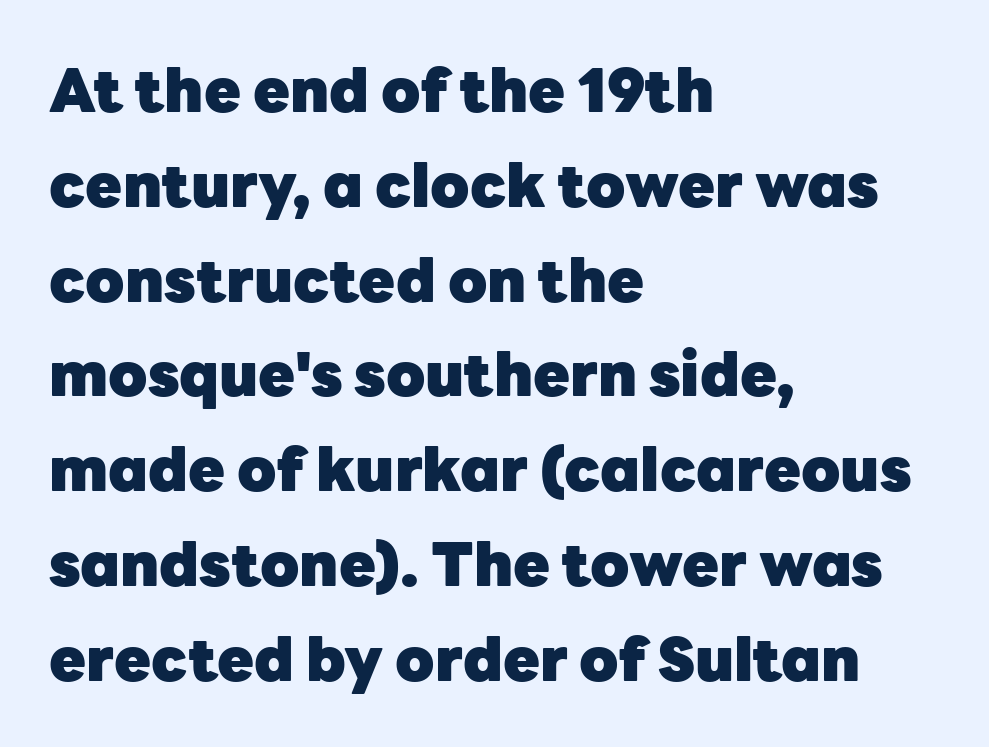
The image shows 60 px heavy sans-serif type, upright; set left-aligned, normal line spacing (1.58x), normal letter spacing, not underlined; low stroke contrast and a medium x-height.
